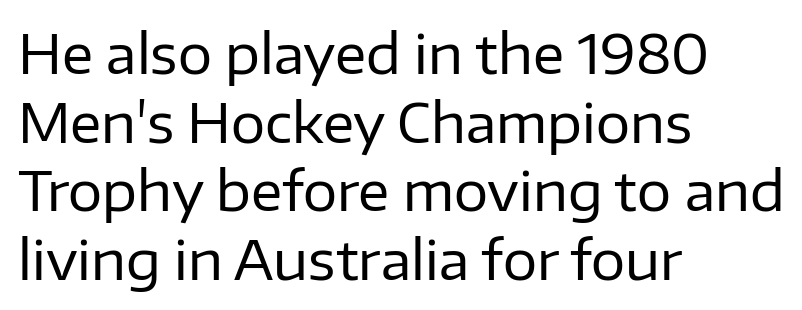
Q: Is the text bold? A: No.
Q: Is the text italic (slanted)? A: No, it is upright.
Q: Is the typeface a serif or a sans-serif typeface? A: Sans-serif.
Q: Is the text underlined? A: No.
Q: How is the paragraph aligned? A: Left-aligned.
Q: Is the spacing between letters normal or unusually wide? A: Normal.
Q: Is the spacing between lines tight, normal or loose? A: Normal.
Q: Width (condensed, normal, or wide)? A: Normal.
Q: Stroke contrast? A: Low.
Q: x-height? A: Medium.
Q: Monospaced? A: No.
